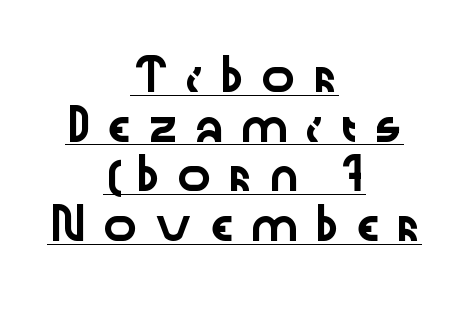
{"serif": "no", "italic": "no", "width": "wide", "stroke_contrast": "low", "x_height": "medium", "monospaced": "no", "underline": "yes", "align": "center", "line_spacing_ratio": 1.71, "letter_spacing": "wide", "letter_spacing_em": 0.44, "glyph_px": 29}
